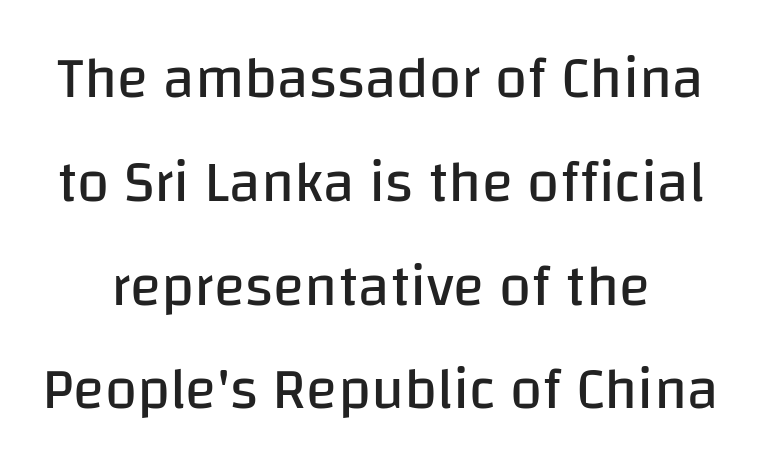
{"serif": "no", "italic": "no", "bold": "no", "weight": "regular", "width": "normal", "stroke_contrast": "low", "x_height": "large", "monospaced": "no", "underline": "no", "line_spacing_ratio": 1.79, "letter_spacing": "normal", "letter_spacing_em": 0.0, "glyph_px": 58}
